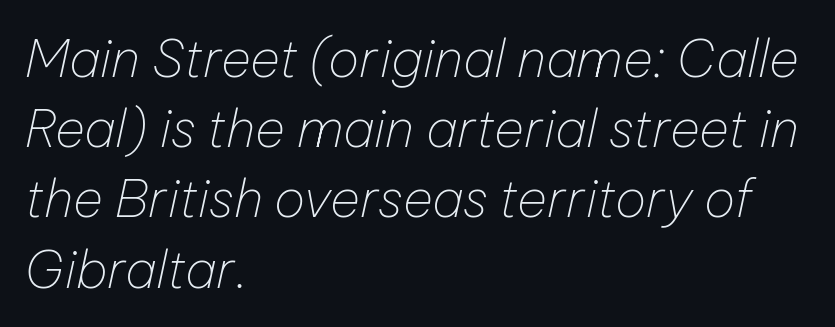
The image shows 52 px thin type, italic (leaning right); set left-aligned, normal line spacing (1.35x), normal letter spacing, not underlined; low stroke contrast and a medium x-height.
